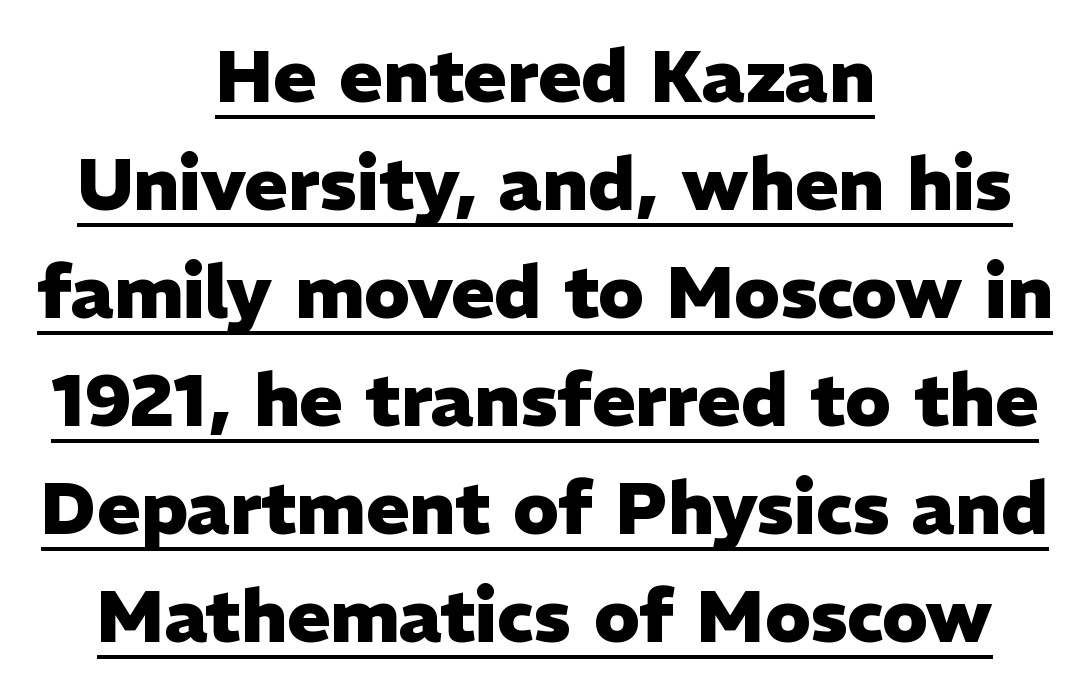
{"serif": "no", "italic": "no", "bold": "yes", "weight": "heavy", "width": "normal", "stroke_contrast": "low", "x_height": "medium", "monospaced": "no", "underline": "yes", "align": "center", "line_spacing": "normal", "line_spacing_ratio": 1.48, "letter_spacing": "normal", "letter_spacing_em": 0.0, "glyph_px": 73}
